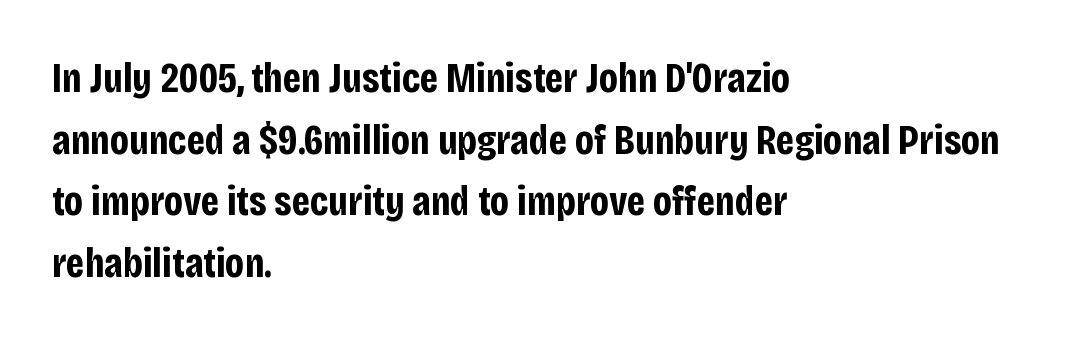
Q: Is the text bold? A: Yes.
Q: Is the text italic (slanted)? A: No, it is upright.
Q: Is the typeface a serif or a sans-serif typeface? A: Sans-serif.
Q: Is the text underlined? A: No.
Q: How is the paragraph aligned? A: Left-aligned.
Q: Is the spacing between letters normal or unusually wide? A: Normal.
Q: Is the spacing between lines tight, normal or loose? A: Normal.
Q: Width (condensed, normal, or wide)? A: Condensed.
Q: Stroke contrast? A: Low.
Q: x-height? A: Large.
Q: Monospaced? A: No.
